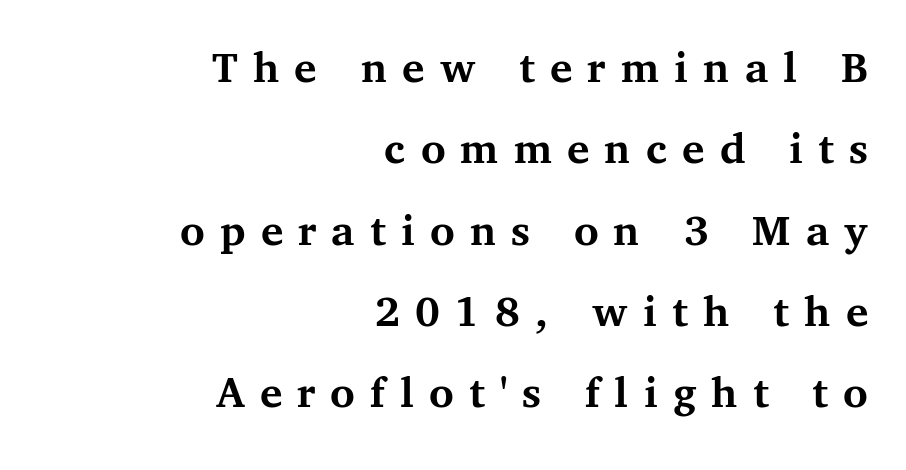
{"serif": "yes", "italic": "no", "bold": "yes", "weight": "semibold", "width": "normal", "stroke_contrast": "medium", "x_height": "medium", "monospaced": "no", "underline": "no", "align": "right", "line_spacing_ratio": 1.73, "letter_spacing": "wide", "letter_spacing_em": 0.32, "glyph_px": 47}
